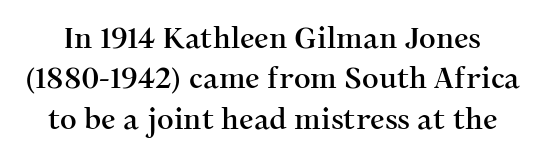
{"serif": "yes", "italic": "no", "width": "normal", "stroke_contrast": "medium", "x_height": "medium", "monospaced": "no", "underline": "no", "line_spacing": "normal", "line_spacing_ratio": 1.39, "letter_spacing": "normal", "letter_spacing_em": 0.0, "glyph_px": 29}
